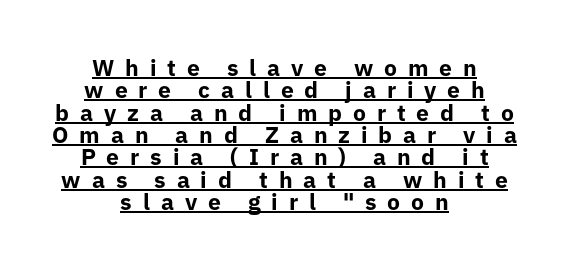
{"italic": "no", "bold": "yes", "underline": "yes", "align": "center", "line_spacing": "tight", "line_spacing_ratio": 0.97, "letter_spacing": "wide", "letter_spacing_em": 0.47, "glyph_px": 23}
